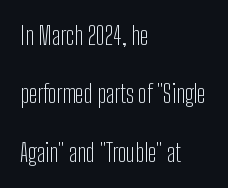
The image shows 25 px text type, upright; set left-aligned, loose line spacing (2.34x), normal letter spacing, not underlined.
